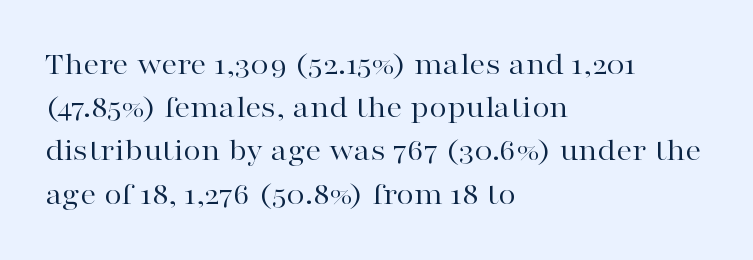
{"serif": "yes", "italic": "no", "bold": "no", "weight": "regular", "width": "wide", "stroke_contrast": "high", "x_height": "medium", "monospaced": "no", "underline": "no", "align": "left", "line_spacing": "normal", "line_spacing_ratio": 1.35, "letter_spacing": "normal", "letter_spacing_em": 0.0, "glyph_px": 32}
